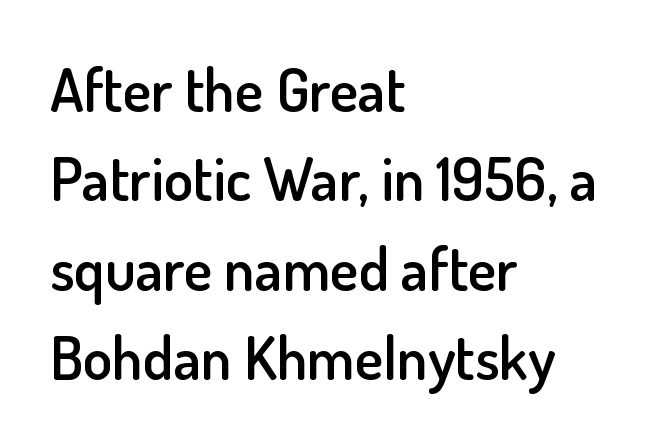
{"serif": "no", "italic": "no", "bold": "semi", "weight": "semibold", "width": "normal", "stroke_contrast": "low", "x_height": "small", "monospaced": "no", "underline": "no", "align": "left", "line_spacing": "normal", "line_spacing_ratio": 1.49, "letter_spacing": "normal", "letter_spacing_em": 0.0, "glyph_px": 60}
